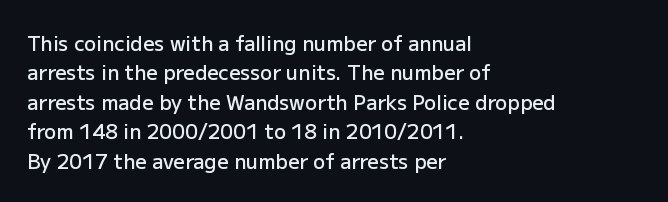
Q: Is the text bold? A: Semi-bold.
Q: Is the text italic (slanted)? A: No, it is upright.
Q: Is the text underlined? A: No.
Q: How is the paragraph aligned? A: Left-aligned.
Q: Is the spacing between letters normal or unusually wide? A: Normal.
Q: Is the spacing between lines tight, normal or loose? A: Normal.
